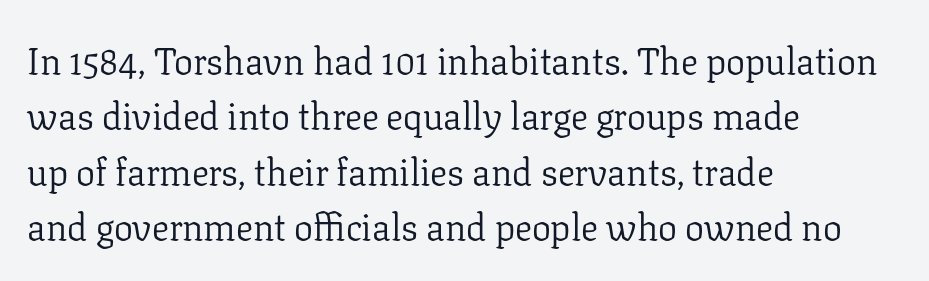
The image shows 38 px light serif type, upright; set left-aligned, normal line spacing (1.46x), normal letter spacing, not underlined; low stroke contrast and a medium x-height.
